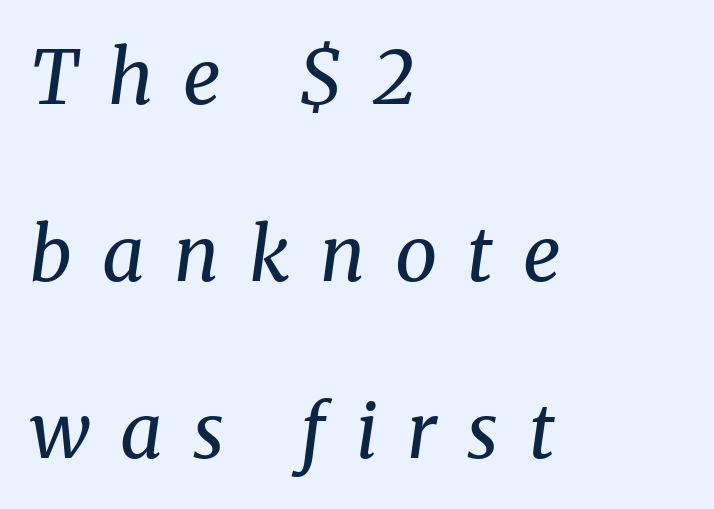
The text was rendered using a seriffed face with decorative stroke endings. This sample has the flowing, uneven cadence of proportional lettering. The rendering applies a slant to the glyphs. Words float on clear page, feet unadorned.
